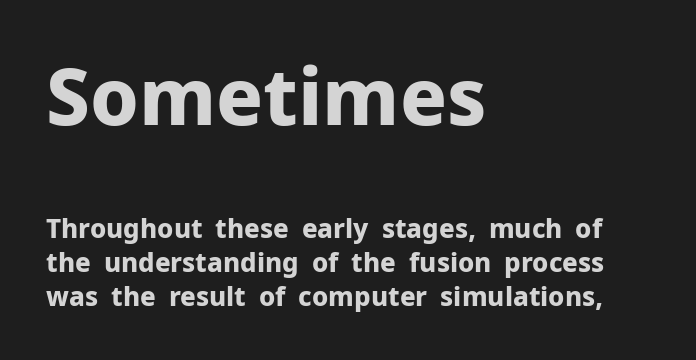
Q: Is the text bold? A: Yes.
Q: Is the text italic (slanted)? A: No, it is upright.
Q: Is the typeface a serif or a sans-serif typeface? A: Sans-serif.
Q: Is the text underlined? A: No.
Q: How is the paragraph aligned? A: Left-aligned.
Q: Is the spacing between letters normal or unusually wide? A: Normal.
Q: Is the spacing between lines tight, normal or loose? A: Normal.
Q: Which block of text is set in a larger size, the first (top) or the second (bottom)? A: The first (top) one.
Q: Width (condensed, normal, or wide)? A: Normal.
Q: Stroke contrast? A: Low.
Q: x-height? A: Medium.
Q: Monospaced? A: No.
